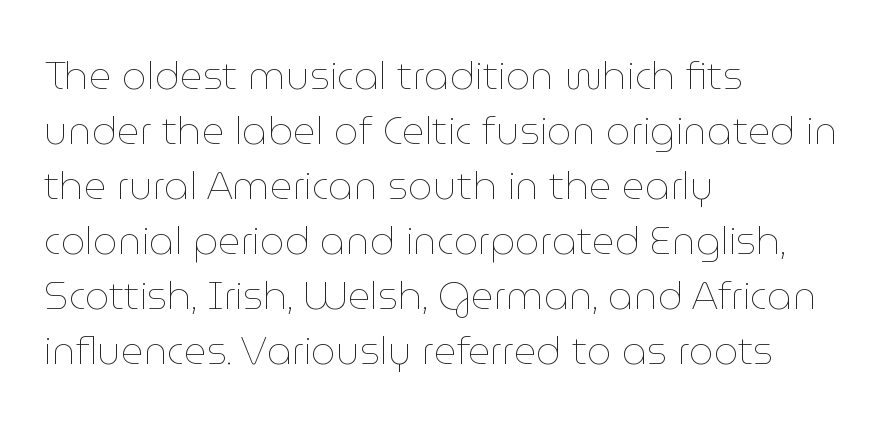
The image shows 39 px thin type, upright; set left-aligned, normal line spacing (1.41x), normal letter spacing, not underlined; low stroke contrast and a medium x-height.
